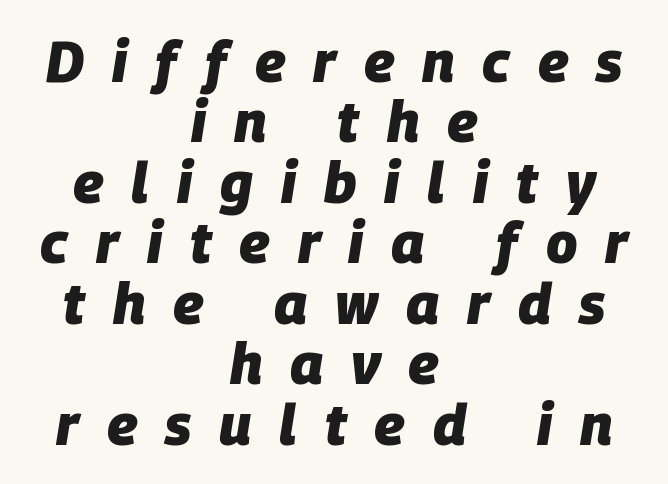
Q: Is the text bold? A: Yes.
Q: Is the text italic (slanted)? A: Yes, it leans right by about 9 degrees.
Q: Is the text underlined? A: No.
Q: How is the paragraph aligned? A: Centered.
Q: Is the spacing between letters normal or unusually wide? A: Unusually wide.
Q: Is the spacing between lines tight, normal or loose? A: Tight.
Q: Width (condensed, normal, or wide)? A: Normal.
Q: Stroke contrast? A: Low.
Q: x-height? A: Large.
Q: Monospaced? A: No.
